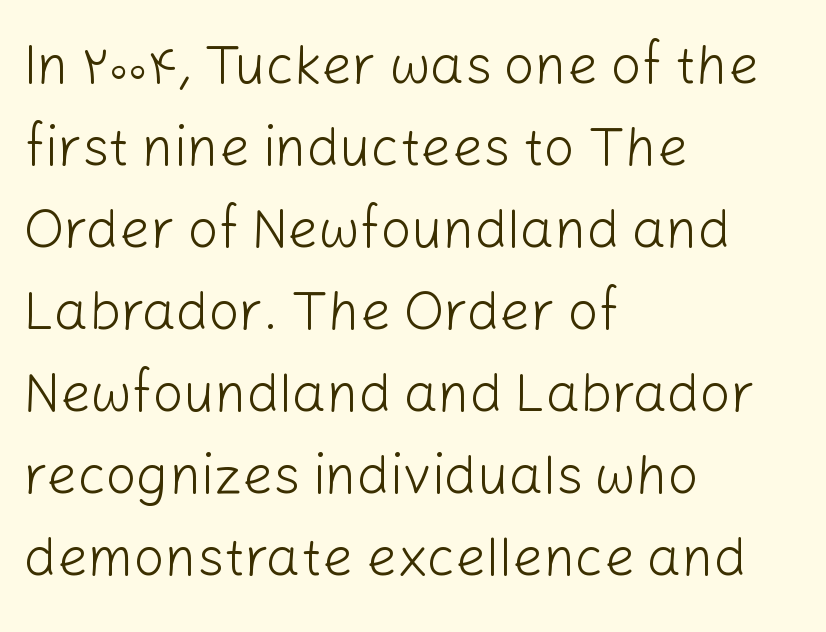
Students, observe: this is what conventionally led text looks like. Reading down the block, your eye returns to a fixed left position each line. Words appear dense and cohesive because spacing is normal. Posture: straight, roman, zero tilt. Has an underline been added? It has not.
